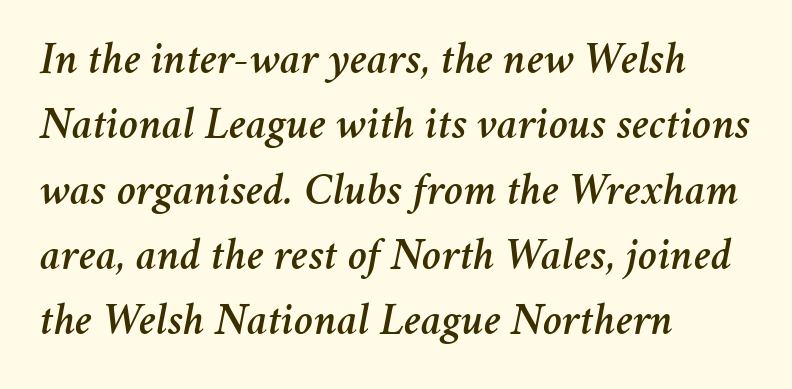
{"italic": "yes", "lean": "right", "slant_degrees": 11, "width": "normal", "stroke_contrast": "medium", "x_height": "medium", "monospaced": "no", "underline": "no", "align": "left", "line_spacing": "normal", "line_spacing_ratio": 1.42, "letter_spacing": "normal", "letter_spacing_em": 0.0, "glyph_px": 46}
